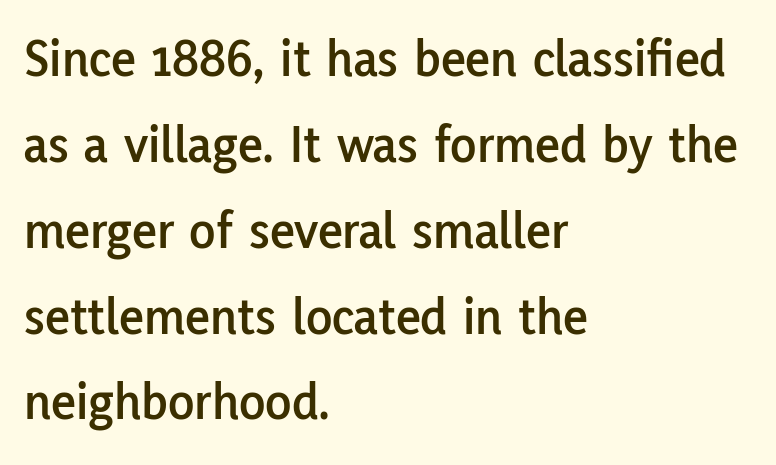
Words appear dense and cohesive because spacing is normal. Line spacing here is normal. Italic? Not at all — the glyphs are vertical. Check under the words: just untouched page. If you drew a ruler down the left edge, every line would touch it. A typesetter would call this proportional, since set widths differ per character.
